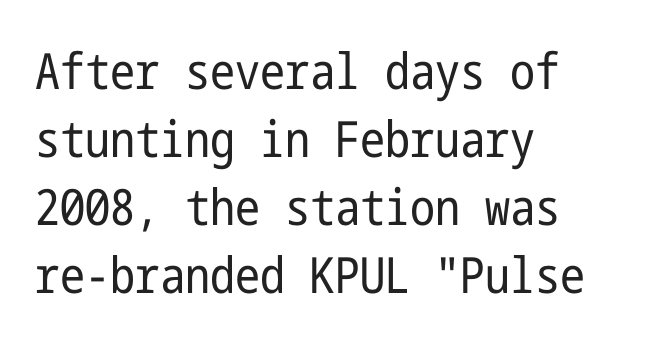
The type family on display is of the sans-serif kind. Normally led — the rows are evenly, conventionally spaced. Anything drawn beneath the words? Only blank space. The line texture is even and compact thanks to regular tracking. Every row of glyphs begins at an identical x-position on the left.
